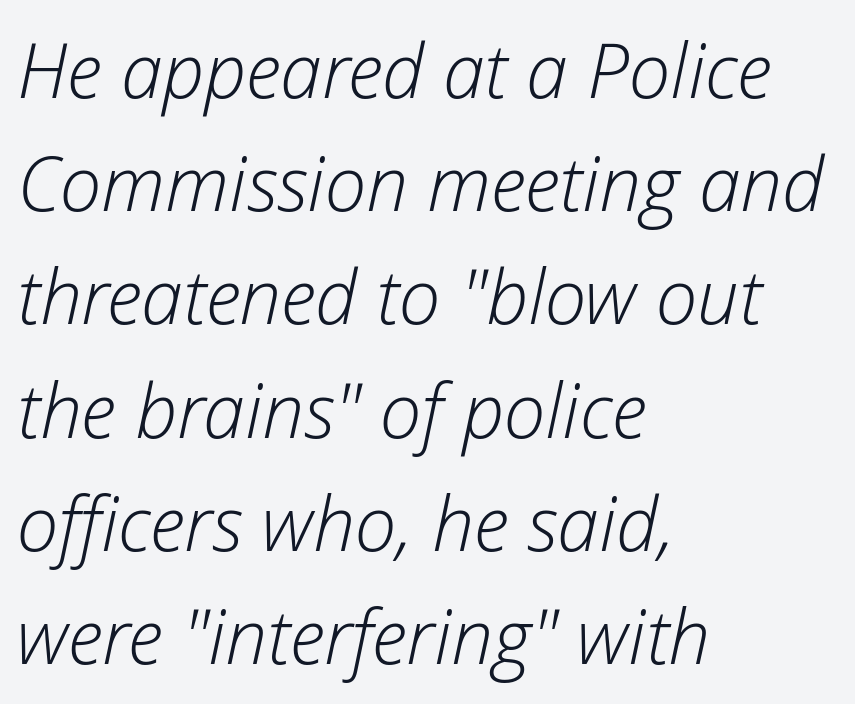
Q: Is the text bold? A: No.
Q: Is the text italic (slanted)? A: Yes, it leans right by about 12 degrees.
Q: Is the text underlined? A: No.
Q: How is the paragraph aligned? A: Left-aligned.
Q: Is the spacing between letters normal or unusually wide? A: Normal.
Q: Is the spacing between lines tight, normal or loose? A: Normal.
Q: Width (condensed, normal, or wide)? A: Normal.
Q: Stroke contrast? A: Low.
Q: x-height? A: Medium.
Q: Monospaced? A: No.
